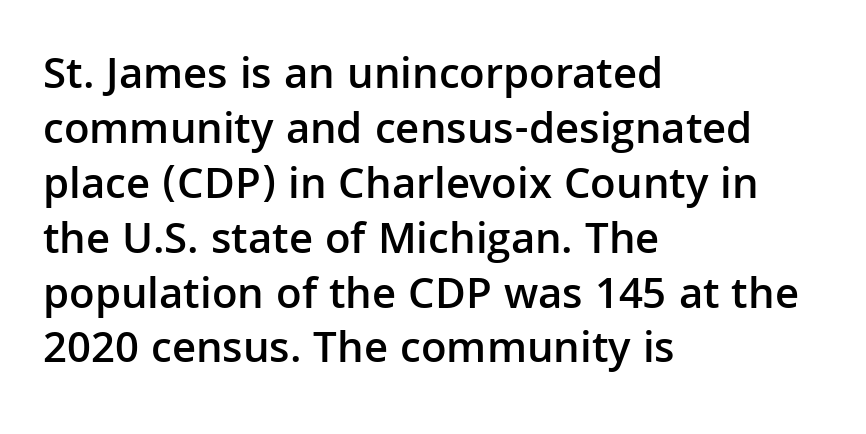
The image shows 45 px semibold sans-serif type, upright; set left-aligned, line spacing 1.22x, normal letter spacing, not underlined; low stroke contrast and a medium x-height.
